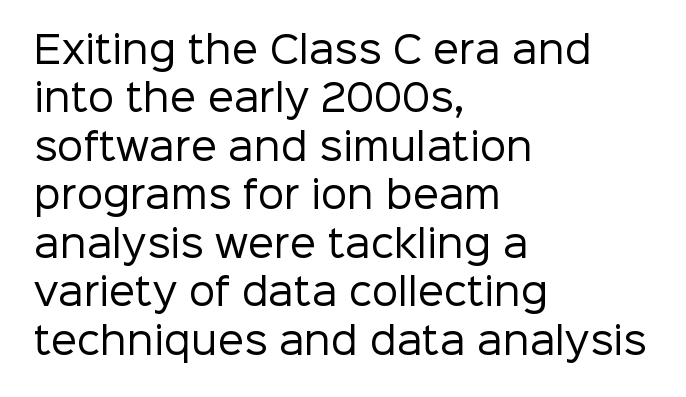
The image shows 37 px regular-weight sans-serif type, upright; set left-aligned, normal line spacing (1.31x), normal letter spacing, not underlined; low stroke contrast and a medium x-height.
